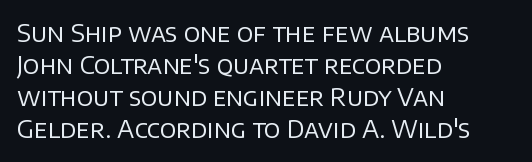
{"italic": "no", "bold": "no", "underline": "no", "align": "left", "line_spacing": "normal", "line_spacing_ratio": 1.34, "letter_spacing": "normal", "letter_spacing_em": 0.0, "glyph_px": 24}
